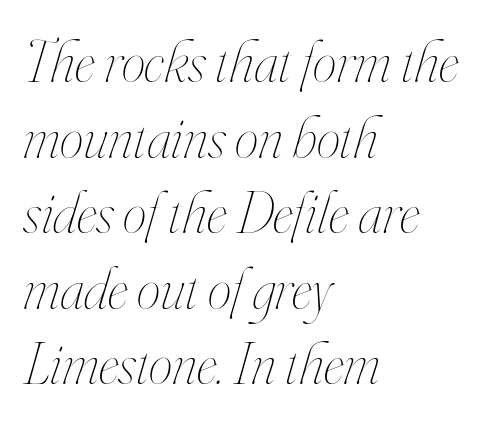
The image shows 60 px thin, condensed type, italic (leaning right); set left-aligned, normal line spacing (1.26x), normal letter spacing, not underlined; high stroke contrast and a small x-height.
